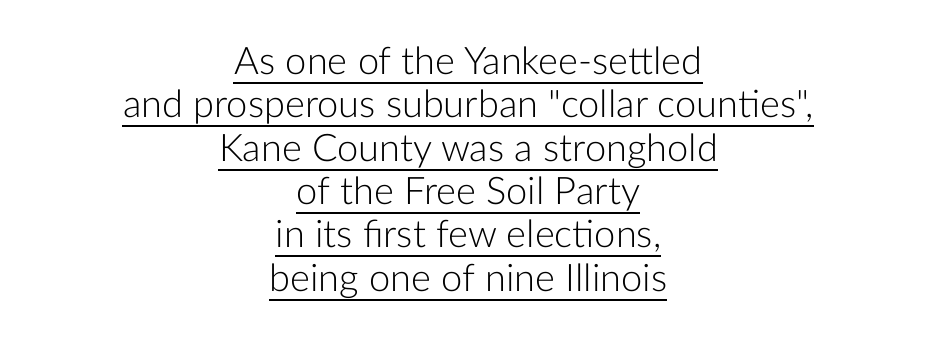
{"serif": "no", "italic": "no", "bold": "no", "weight": "light", "width": "normal", "stroke_contrast": "low", "x_height": "medium", "monospaced": "no", "underline": "yes", "align": "center", "line_spacing": "tight", "line_spacing_ratio": 1.14, "letter_spacing": "normal", "letter_spacing_em": 0.0, "glyph_px": 38}
